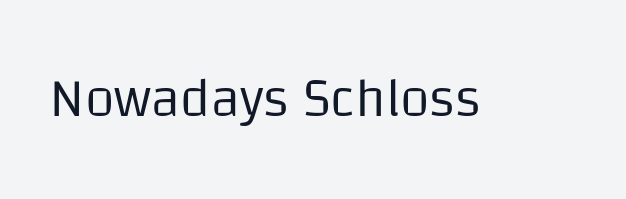
Q: Is the text bold? A: No.
Q: Is the text italic (slanted)? A: No, it is upright.
Q: Is the typeface a serif or a sans-serif typeface? A: Sans-serif.
Q: Is the text underlined? A: No.
Q: Is the spacing between letters normal or unusually wide? A: Normal.
Q: Width (condensed, normal, or wide)? A: Normal.
Q: Stroke contrast? A: Low.
Q: x-height? A: Large.
Q: Monospaced? A: No.
